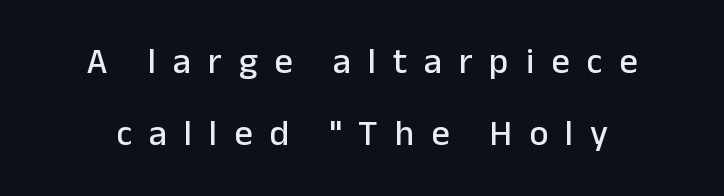
{"serif": "no", "italic": "no", "width": "normal", "stroke_contrast": "low", "x_height": "medium", "monospaced": "no", "underline": "no", "align": "center", "line_spacing": "loose", "line_spacing_ratio": 1.99, "letter_spacing": "wide", "letter_spacing_em": 0.47, "glyph_px": 36}
